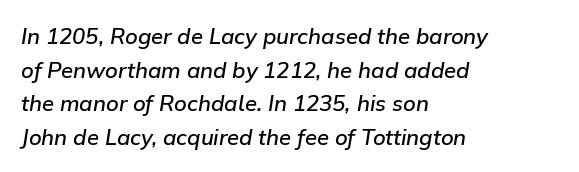
{"italic": "yes", "lean": "right", "slant_degrees": 9, "bold": "semi", "underline": "no", "align": "left", "line_spacing": "normal", "line_spacing_ratio": 1.53, "letter_spacing": "normal", "letter_spacing_em": 0.0, "glyph_px": 22}
